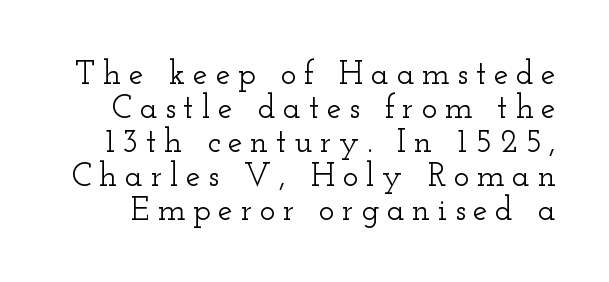
Underline: absent. Is the letter spacing exaggerated? Yes — the characters are pushed far apart. Rendered with straight, roman letterforms. The type family on display is of the serif kind. Summary of vertical rhythm: compact, with narrow interline spacing. Note the varied advance widths — an 'i' is clearly narrower than an 'm'.
